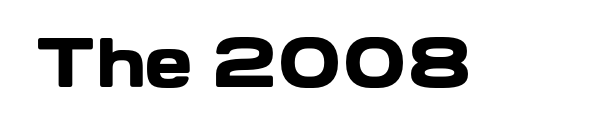
{"serif": "no", "italic": "no", "bold": "yes", "weight": "heavy", "width": "wide", "stroke_contrast": "low", "x_height": "medium", "monospaced": "no", "underline": "no", "letter_spacing": "normal", "letter_spacing_em": 0.0, "glyph_px": 65}
